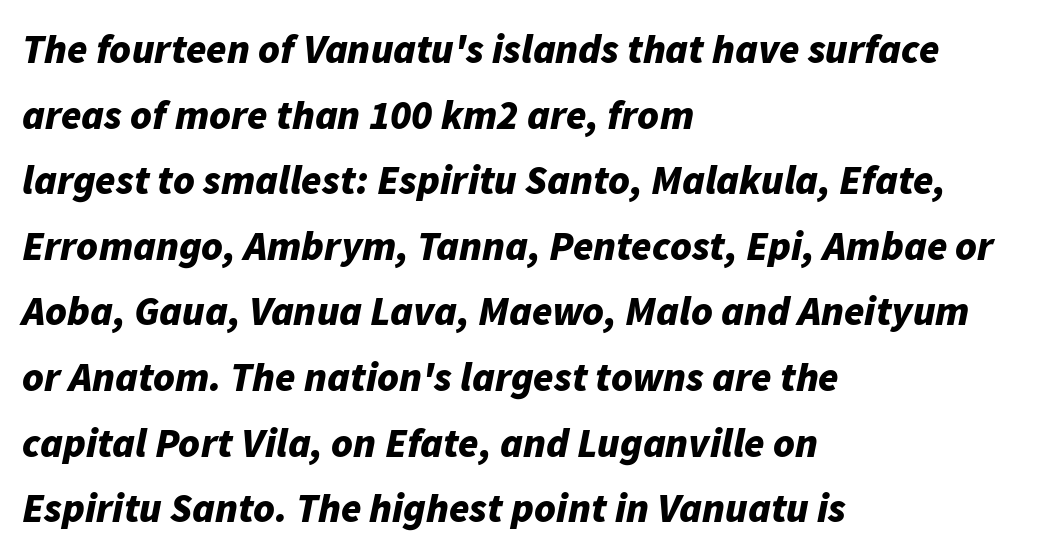
Q: Is the text bold? A: Yes.
Q: Is the text italic (slanted)? A: Yes, it leans right by about 11 degrees.
Q: Is the text underlined? A: No.
Q: How is the paragraph aligned? A: Left-aligned.
Q: Is the spacing between letters normal or unusually wide? A: Normal.
Q: Is the spacing between lines tight, normal or loose? A: Normal.
Q: Width (condensed, normal, or wide)? A: Normal.
Q: Stroke contrast? A: Low.
Q: x-height? A: Medium.
Q: Monospaced? A: No.
